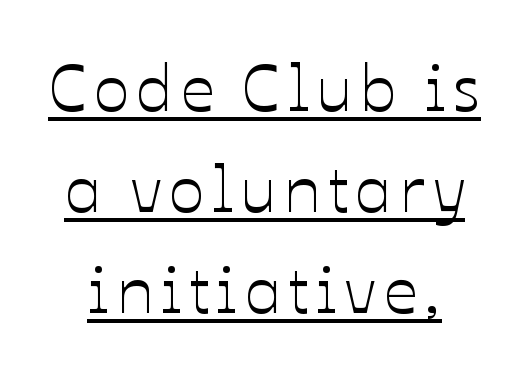
{"italic": "no", "width": "normal", "stroke_contrast": "low", "x_height": "medium", "monospaced": "no", "underline": "yes", "line_spacing": "normal", "line_spacing_ratio": 1.53, "glyph_px": 66}
